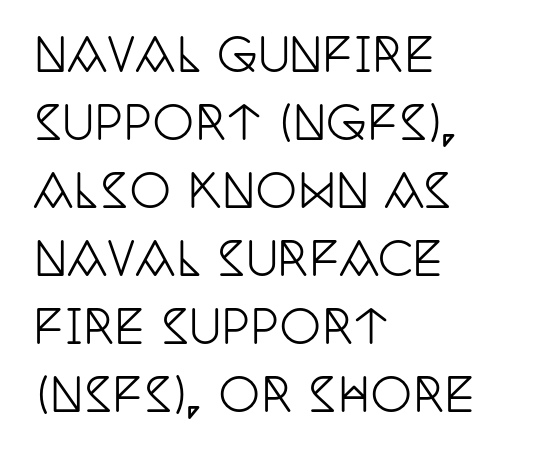
{"serif": "yes", "italic": "no", "width": "condensed", "stroke_contrast": "low", "x_height": "large", "monospaced": "no", "underline": "no", "align": "left", "line_spacing": "normal", "line_spacing_ratio": 1.48, "letter_spacing": "normal", "letter_spacing_em": 0.0, "glyph_px": 46}
